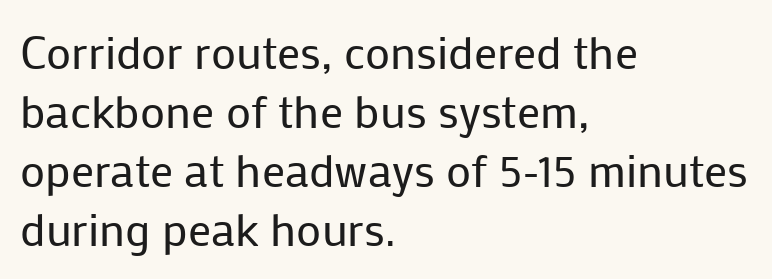
Designer's note — italics off, roman on. The leading is moderate, giving the passage an even texture. These lines are rendered in a variable-pitch font. Heft: none added — not bold. The passage shown is typeset with a sans-serif family. The foot of each line stays bare and open.
